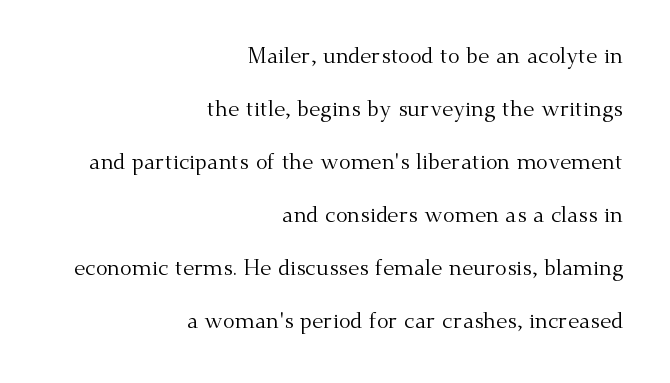
Students, observe: this is what heavily led, spacious text looks like. Each row of text sits above clean, open space. This sample uses an upright cut, with every glyph sitting square on the baseline. No extra tracking has been applied to these lines. Is this a heavy cut? Hardly; it is regular or lighter.
